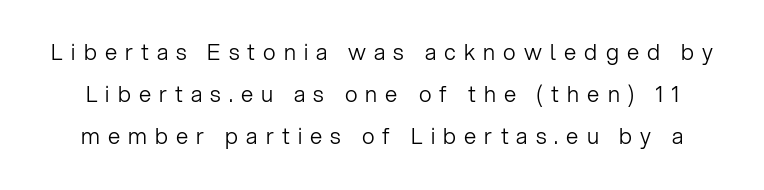
Q: Is the text bold? A: No.
Q: Is the text italic (slanted)? A: No, it is upright.
Q: Is the text underlined? A: No.
Q: Is the spacing between letters normal or unusually wide? A: Unusually wide.
Q: Is the spacing between lines tight, normal or loose? A: Loose.
